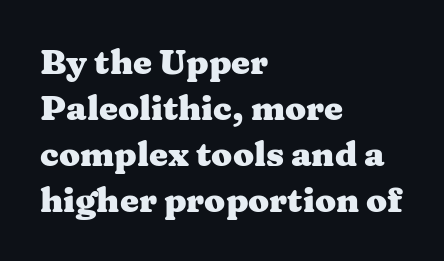
The image shows 34 px heavy, wide serif type, upright; set left-aligned, normal line spacing (1.35x), normal letter spacing, not underlined; medium stroke contrast and a medium x-height.
